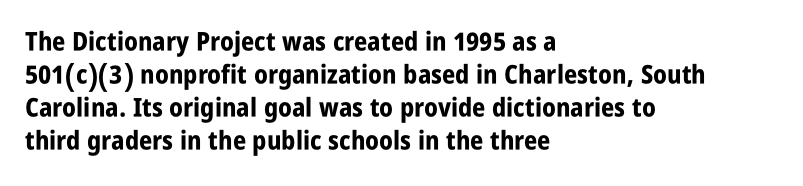
The leading is moderate, giving the passage an even texture. A dark, heavy texture on the line: the type is bold. Descenders hang freely into open space. Letter spacing: default. Notice how the passage keeps a crisp vertical edge on the left only. This is roman type, the default non-slanted kind.
